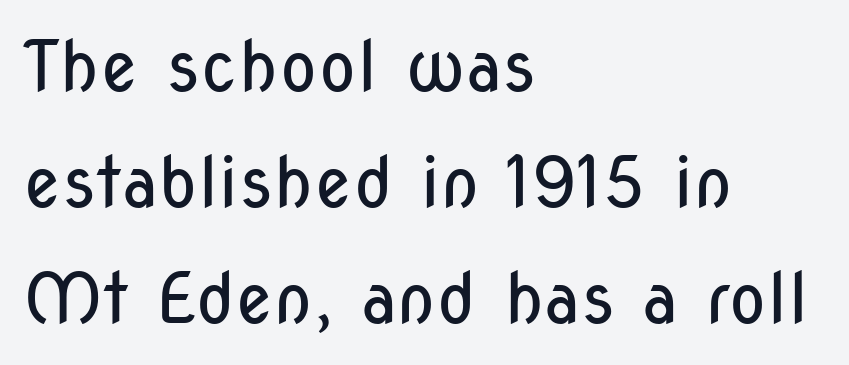
Line beginnings align vertically; line endings do not. The letters advance in unequal steps, a hallmark of proportional type. The characters are drawn with everyday or finer stroke widths. The characters display no serif detailing; their extremities are plain.
